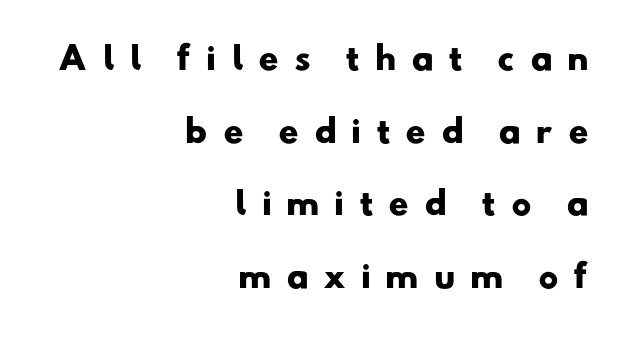
The image shows 31 px heavy, wide sans-serif type; set right-aligned, loose line spacing (2.34x), unusually wide letter spacing (+0.47 em), not underlined; low stroke contrast and a small x-height.
